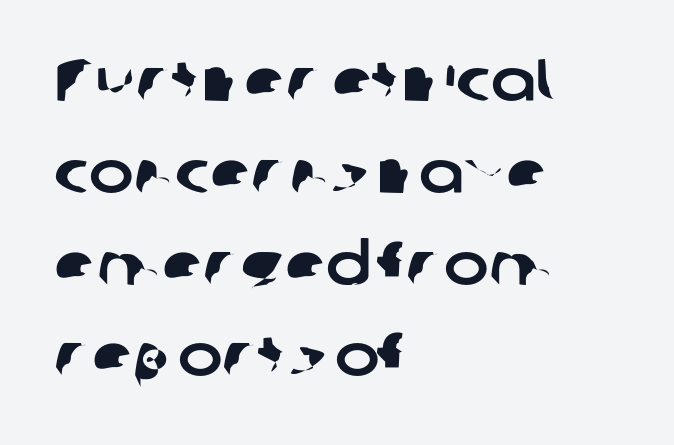
The image shows 60 px sans-serif type; set left-aligned, normal line spacing (1.53x), normal letter spacing, not underlined; low stroke contrast and a medium x-height.
